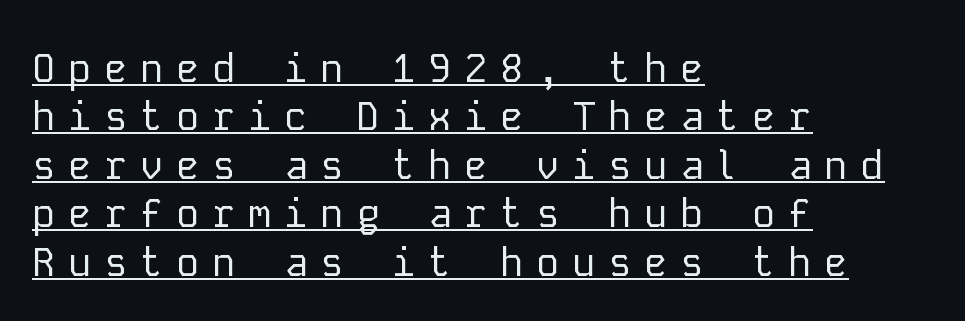
{"serif": "no", "italic": "no", "bold": "no", "weight": "regular", "width": "normal", "stroke_contrast": "low", "x_height": "medium", "monospaced": "yes", "underline": "yes", "align": "left", "line_spacing_ratio": 1.21, "letter_spacing": "wide", "letter_spacing_em": 0.3, "glyph_px": 40}
